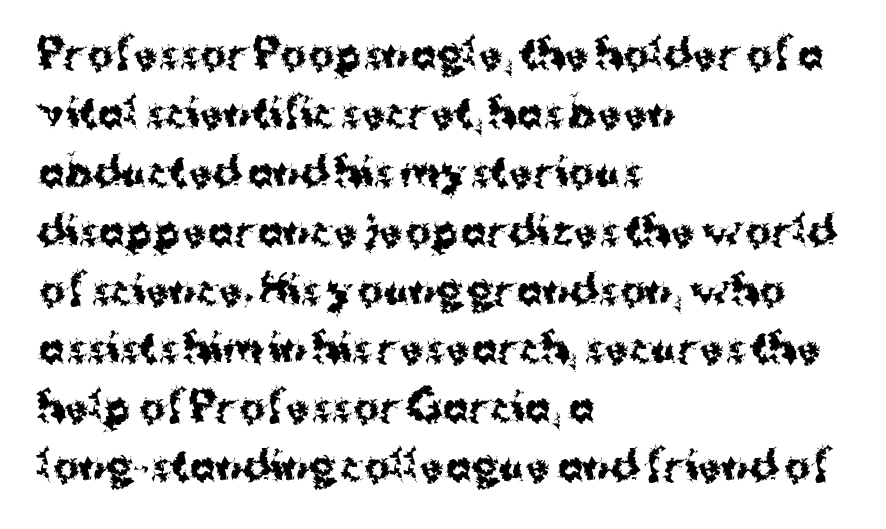
{"serif": "no", "italic": "no", "bold": "yes", "weight": "bold", "width": "normal", "stroke_contrast": "medium", "x_height": "medium", "monospaced": "no", "underline": "no", "align": "left", "line_spacing": "normal", "line_spacing_ratio": 1.51, "letter_spacing": "normal", "letter_spacing_em": 0.0, "glyph_px": 39}
